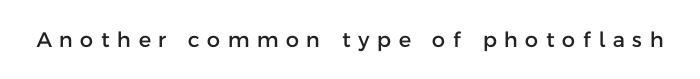
{"italic": "no", "underline": "no", "letter_spacing": "wide", "letter_spacing_em": 0.36, "glyph_px": 21}
